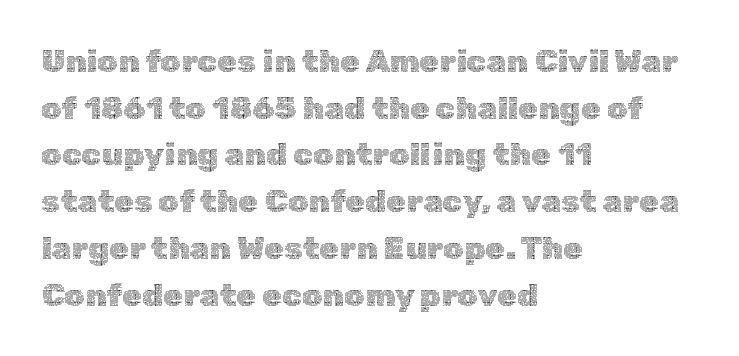
The image shows 32 px thin type, upright; set left-aligned, normal line spacing (1.46x), normal letter spacing, not underlined; a medium x-height.
